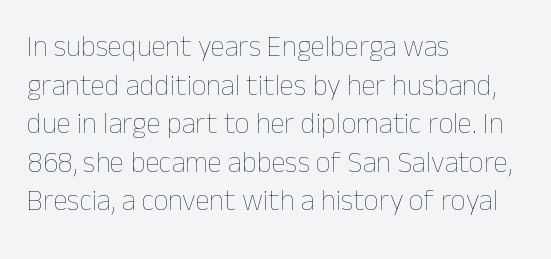
The image shows 29 px thin type, upright; set left-aligned, normal line spacing (1.33x), normal letter spacing, not underlined; low stroke contrast and a medium x-height.
